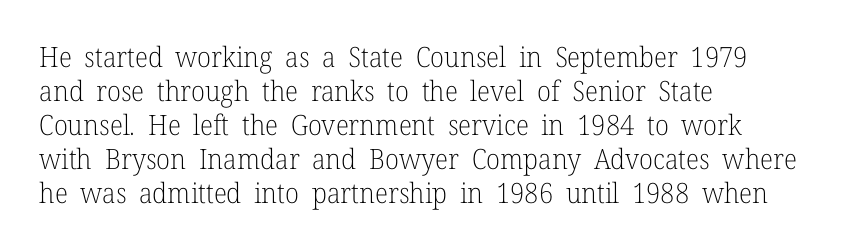
Only glyphs here, with clear space below each row. Tracking value appears to be zero — textbook default spacing. The lines are quadded left. The typography opts for an upright posture over an oblique one. On a weight scale, this lands at 450 or below.
